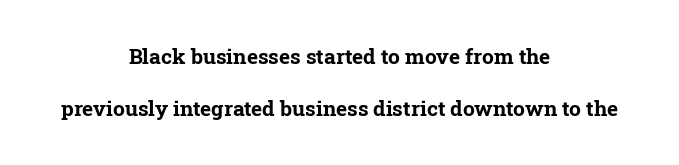
{"italic": "no", "bold": "yes", "underline": "no", "align": "center", "line_spacing": "loose", "line_spacing_ratio": 2.48, "letter_spacing": "normal", "letter_spacing_em": 0.0, "glyph_px": 21}
